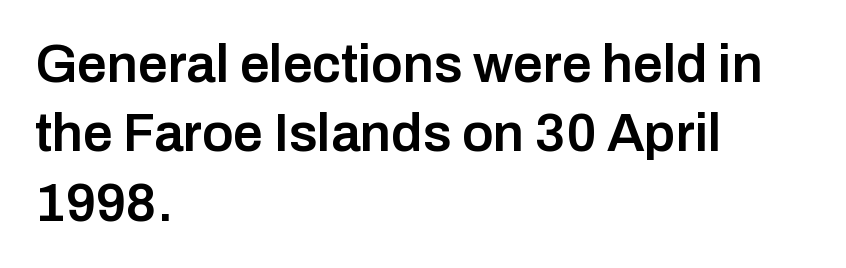
Q: Is the text bold? A: Semi-bold.
Q: Is the text italic (slanted)? A: No, it is upright.
Q: Is the typeface a serif or a sans-serif typeface? A: Sans-serif.
Q: Is the text underlined? A: No.
Q: How is the paragraph aligned? A: Left-aligned.
Q: Is the spacing between letters normal or unusually wide? A: Normal.
Q: Is the spacing between lines tight, normal or loose? A: Normal.
Q: Width (condensed, normal, or wide)? A: Normal.
Q: Stroke contrast? A: Low.
Q: x-height? A: Medium.
Q: Monospaced? A: No.
